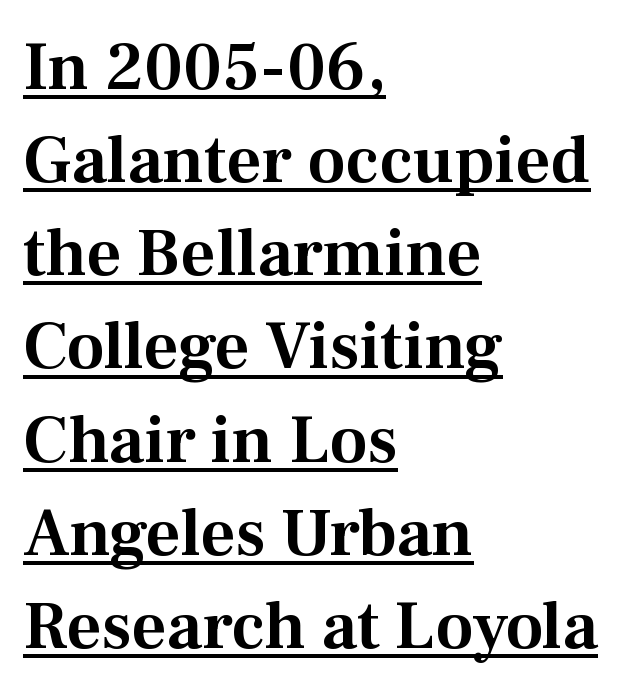
The image shows 68 px serif type, upright; set left-aligned, normal line spacing (1.37x), normal letter spacing, underlined; medium stroke contrast and a medium x-height.
